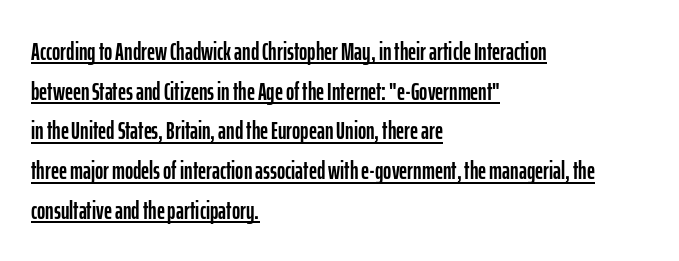
The image shows 25 px text type, upright; set left-aligned, normal line spacing (1.59x), normal letter spacing, underlined.
